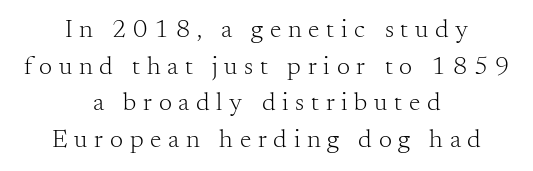
The tracking jumps out immediately: characters are airy and widely separated. Words float on clear page, feet unadorned. Baseline-to-baseline distance is the conventional proportion of letter height. Compared with a typical body face, this is equally light or lighter still. The lettering stays uniformly vertical, giving the passage a roman look. In CSS terms this would be text-align: center.
